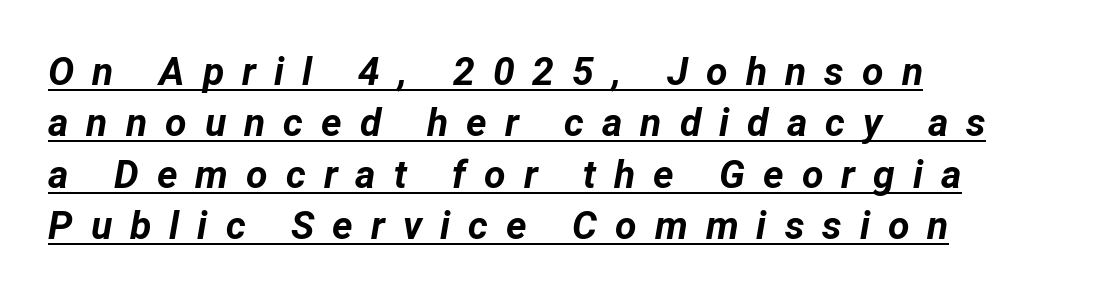
{"italic": "yes", "lean": "right", "slant_degrees": 12, "bold": "yes", "weight": "bold", "width": "normal", "stroke_contrast": "low", "x_height": "medium", "monospaced": "no", "underline": "yes", "align": "left", "line_spacing": "normal", "line_spacing_ratio": 1.32, "letter_spacing": "wide", "letter_spacing_em": 0.46, "glyph_px": 39}
